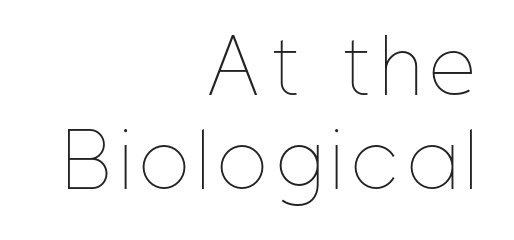
Compared with a typical body face, this is equally light or lighter still. The words here are not underlined. The lines in this sample share a right terminus and differ only in where they begin. Nope, not italic — everything's standing straight. These lines are rendered in a variable-pitch font. Notice how descenders clear the ascenders below comfortably — that's standard leading.
